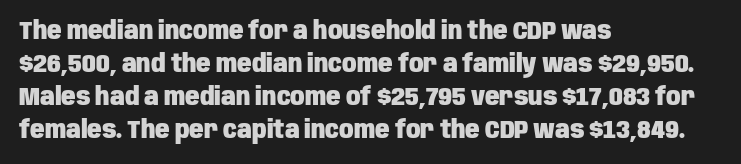
{"italic": "no", "bold": "yes", "underline": "no", "align": "left", "line_spacing": "normal", "line_spacing_ratio": 1.38, "letter_spacing": "normal", "letter_spacing_em": 0.0, "glyph_px": 24}
